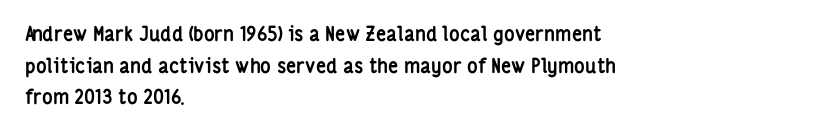
{"italic": "no", "bold": "yes", "underline": "no", "align": "left", "line_spacing": "normal", "line_spacing_ratio": 1.58, "letter_spacing": "normal", "letter_spacing_em": 0.0, "glyph_px": 20}
